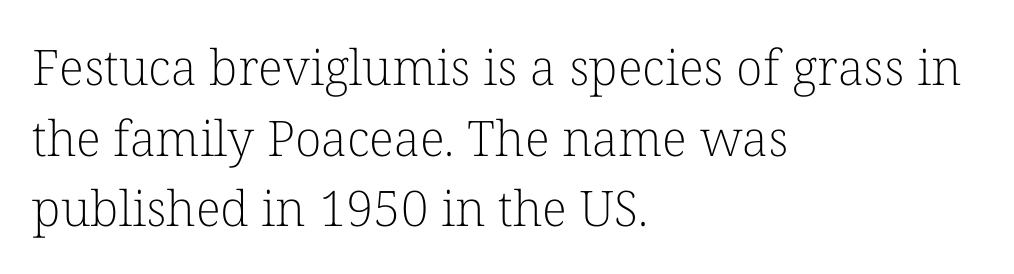
Look at the bottom of the vertical strokes: they flare into serifs here. The strip under each line holds only bare page. Is the type heavy? It reads as light-to-regular instead. Ascenders rise straight up at ninety degrees. In CSS terms this would be text-align: left. Successive baselines arrive at the customary interval.
